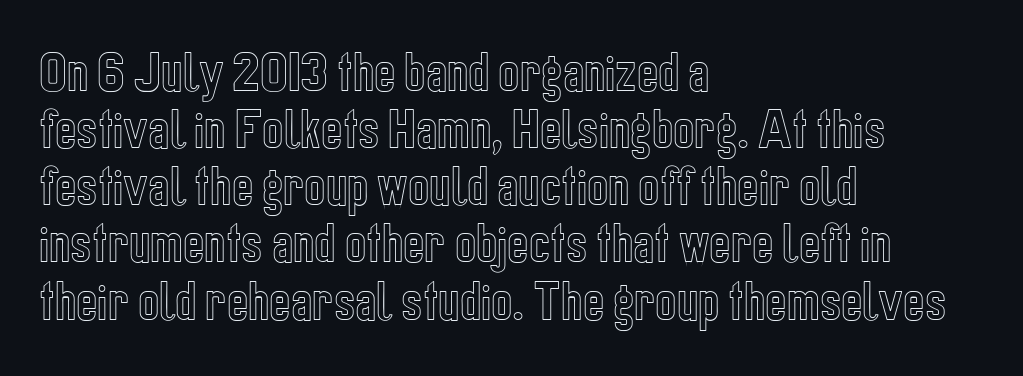
Q: Is the text italic (slanted)? A: No, it is upright.
Q: Is the text underlined? A: No.
Q: How is the paragraph aligned? A: Left-aligned.
Q: Is the spacing between letters normal or unusually wide? A: Normal.
Q: Is the spacing between lines tight, normal or loose? A: Normal.
Q: Width (condensed, normal, or wide)? A: Condensed.
Q: x-height? A: Medium.
Q: Monospaced? A: No.
